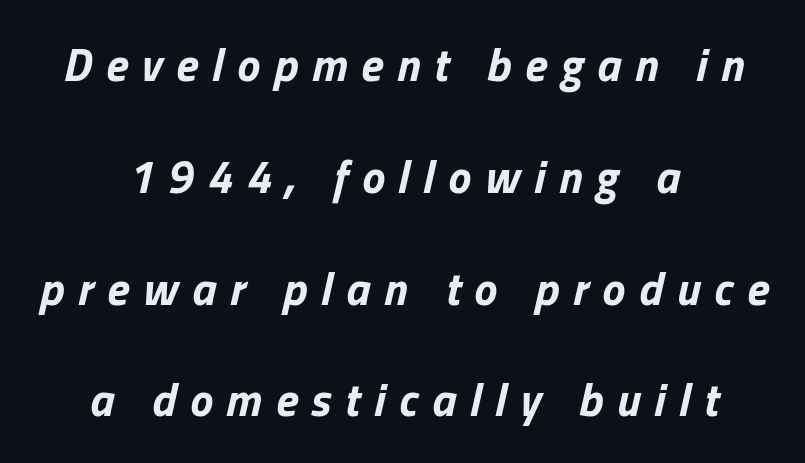
The image shows 46 px bold type, italic (leaning right); set centered, loose line spacing (2.43x), unusually wide letter spacing (+0.3 em), not underlined; low stroke contrast and a medium x-height.
